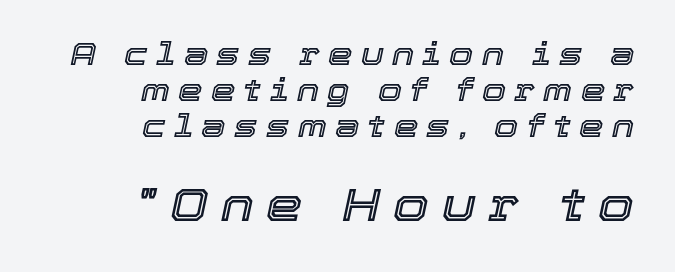
The image shows 46 px text type, italic (leaning right); set right-aligned, line spacing 1.16x, unusually wide letter spacing (+0.27 em), not underlined; the second (bottom) block is 1.48x larger; a medium x-height.
